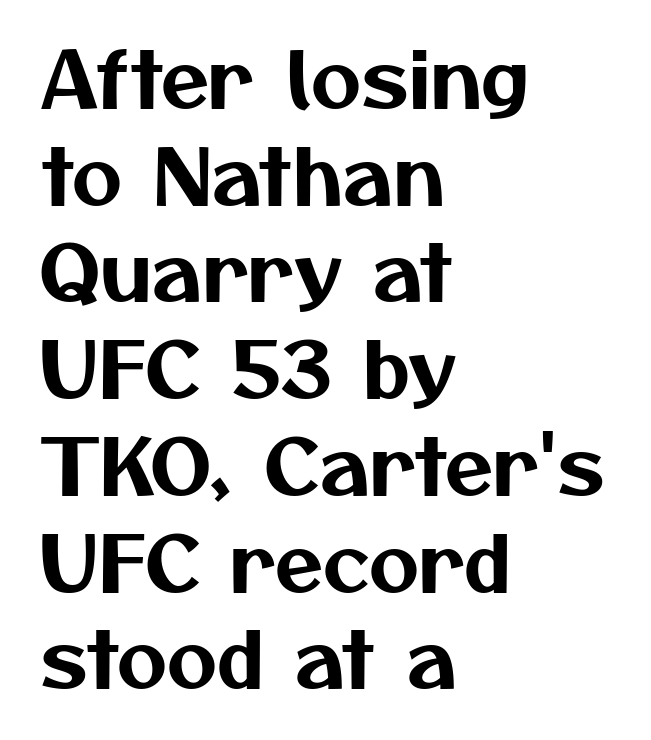
The passage shown is not underscored anywhere. The line texture is even and compact thanks to regular tracking. Varying glyph widths throughout — classic text-font behaviour. Which margin do the lines hug? The left one — the right edge is uneven. The letters carry no serifs — their stems end cleanly without finishing strokes.
